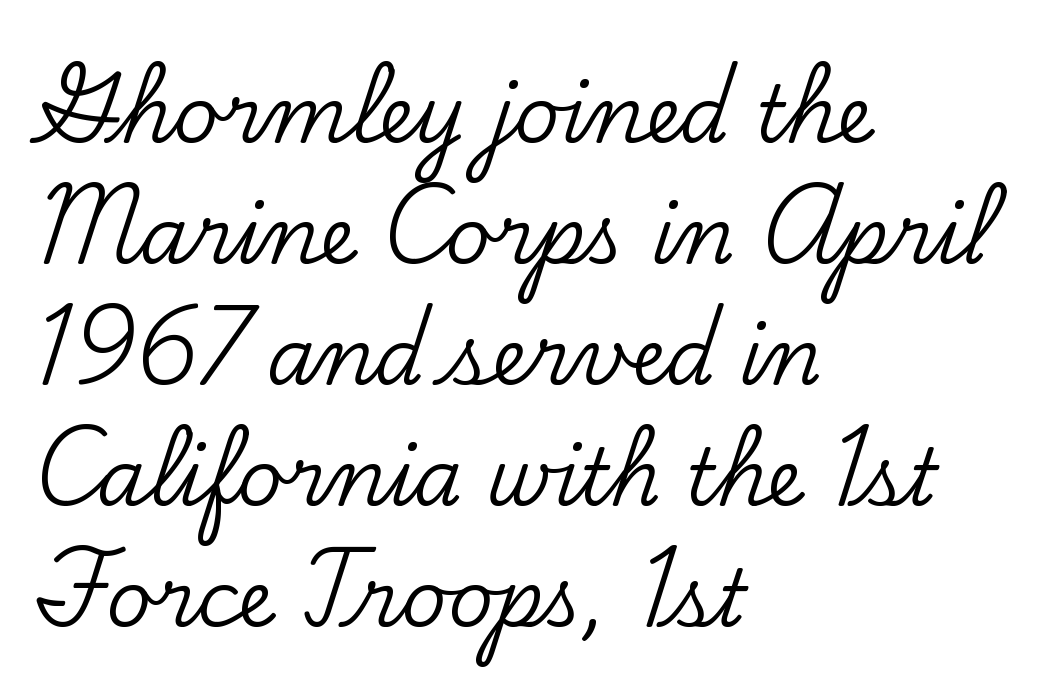
Q: Is the text italic (slanted)? A: Yes.
Q: Is the typeface a serif or a sans-serif typeface? A: Serif.
Q: Is the text underlined? A: No.
Q: How is the paragraph aligned? A: Left-aligned.
Q: Is the spacing between letters normal or unusually wide? A: Normal.
Q: Is the spacing between lines tight, normal or loose? A: Normal.
Q: Width (condensed, normal, or wide)? A: Normal.
Q: Stroke contrast? A: Low.
Q: x-height? A: Small.
Q: Monospaced? A: No.
